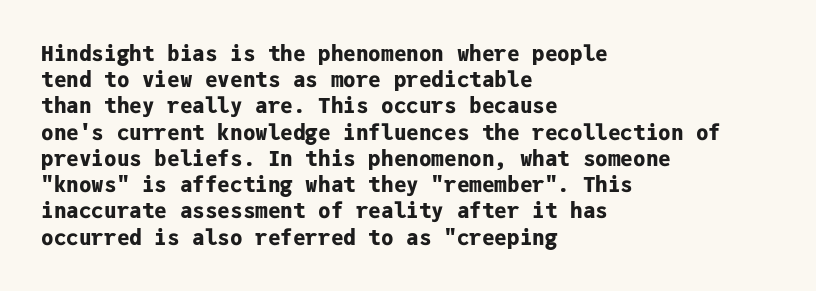
{"italic": "no", "bold": "yes", "underline": "no", "align": "left", "line_spacing": "normal", "line_spacing_ratio": 1.25, "letter_spacing": "normal", "letter_spacing_em": 0.0, "glyph_px": 21}
